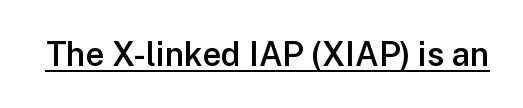
{"serif": "no", "italic": "no", "bold": "semi", "weight": "semibold", "width": "normal", "stroke_contrast": "low", "x_height": "medium", "monospaced": "no", "underline": "yes", "letter_spacing": "normal", "letter_spacing_em": 0.0, "glyph_px": 33}
